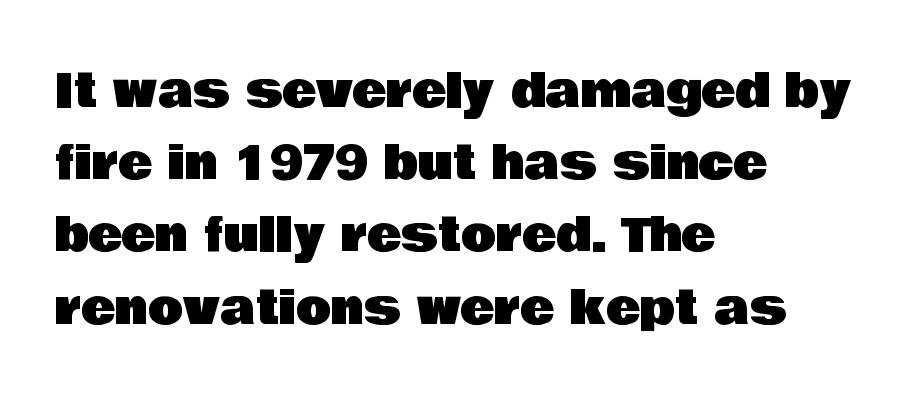
The image shows 46 px sans-serif type, upright; set left-aligned, normal line spacing (1.57x), normal letter spacing, not underlined; low stroke contrast and a large x-height.
